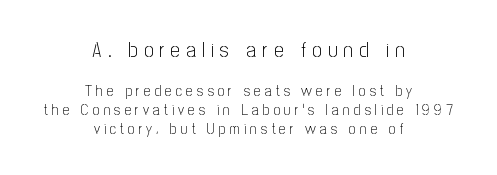
Q: Is the text bold? A: No.
Q: Is the text italic (slanted)? A: No, it is upright.
Q: Is the text underlined? A: No.
Q: How is the paragraph aligned? A: Centered.
Q: Is the spacing between letters normal or unusually wide? A: Unusually wide.
Q: Is the spacing between lines tight, normal or loose? A: Normal.
Q: Which block of text is set in a larger size, the first (top) or the second (bottom)? A: The first (top) one.
